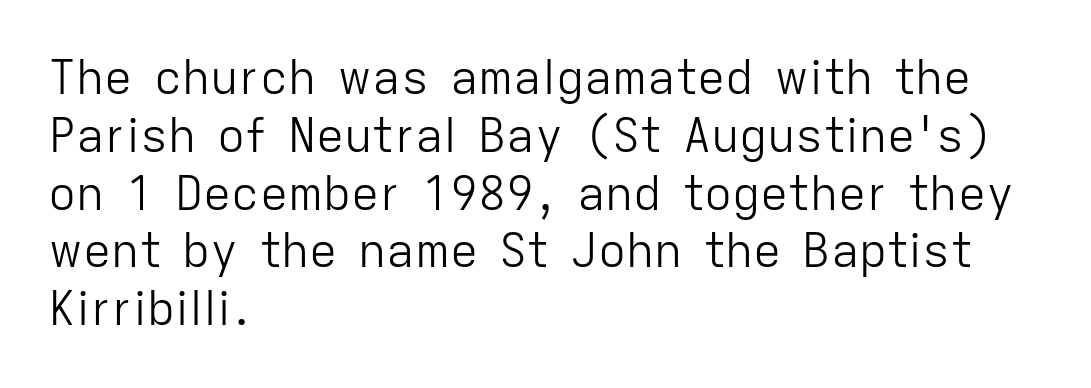
{"serif": "no", "italic": "no", "bold": "no", "weight": "light", "width": "normal", "stroke_contrast": "low", "x_height": "medium", "monospaced": "no", "underline": "no", "align": "left", "line_spacing_ratio": 1.23, "letter_spacing": "normal", "letter_spacing_em": 0.0, "glyph_px": 47}
